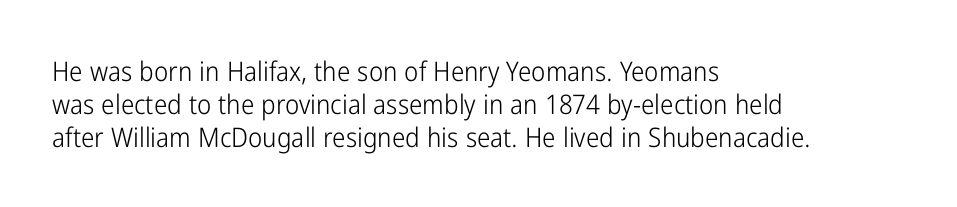
The type sits square on the baseline with zero lean. All the whitespace from short lines collects on the right. Students, note that the glyphs here touch the page at normal intervals. Weight class: somewhere from thin through regular. The foot of each line stays bare and open.
